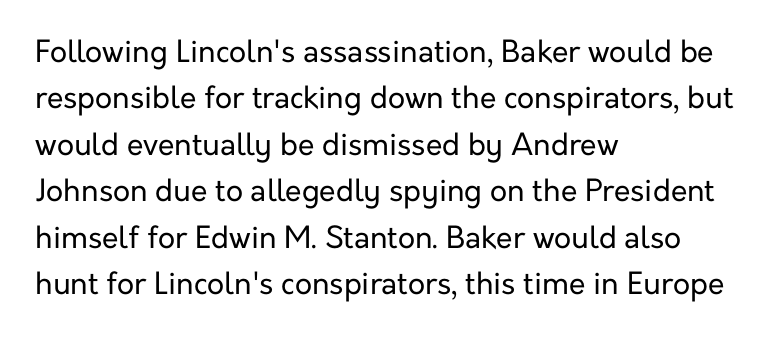
{"serif": "no", "italic": "no", "bold": "no", "weight": "regular", "width": "normal", "stroke_contrast": "low", "x_height": "medium", "monospaced": "no", "underline": "no", "align": "left", "line_spacing": "normal", "line_spacing_ratio": 1.55, "letter_spacing": "normal", "letter_spacing_em": 0.0, "glyph_px": 30}
